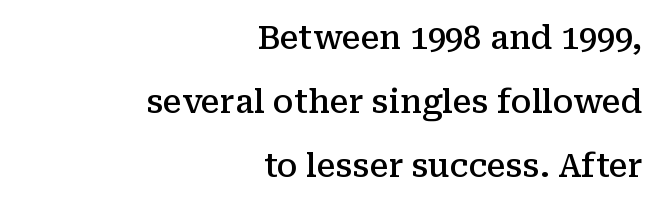
The compositor pushed each line to the right boundary. I'd call this a serif setting — the letters wear small feet. A semibold gives these letters moderate extra thickness, short of bold. What stands out about the letter spacing? Nothing — it is the standard amount. No word sits above an underline.
